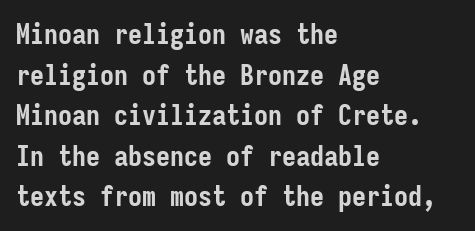
Q: Is the text bold? A: Yes.
Q: Is the text italic (slanted)? A: No, it is upright.
Q: Is the typeface a serif or a sans-serif typeface? A: Sans-serif.
Q: Is the text underlined? A: No.
Q: How is the paragraph aligned? A: Left-aligned.
Q: Is the spacing between letters normal or unusually wide? A: Normal.
Q: Is the spacing between lines tight, normal or loose? A: Normal.
Q: Width (condensed, normal, or wide)? A: Condensed.
Q: Stroke contrast? A: Low.
Q: x-height? A: Medium.
Q: Monospaced? A: Yes.
